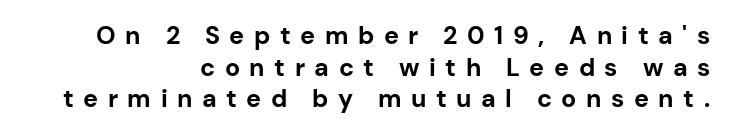
Designer's note — italics off, roman on. Anything drawn beneath the words? Only blank space. The line-height multiplier appears to be the usual default. How are the letters spaced? Widely, with obvious added tracking. The sample has been set heavy, in full bold.
